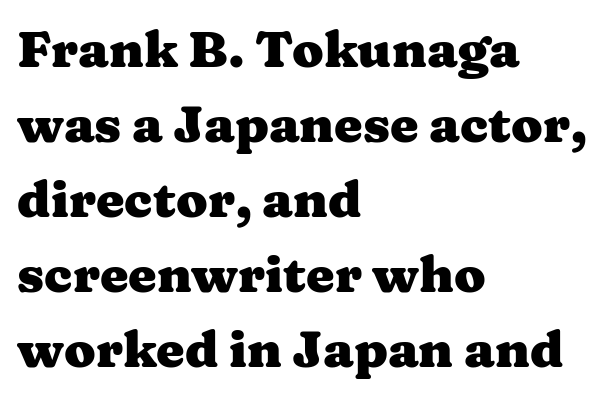
{"serif": "yes", "italic": "no", "bold": "yes", "weight": "heavy", "width": "wide", "stroke_contrast": "medium", "x_height": "medium", "monospaced": "no", "underline": "no", "align": "left", "line_spacing": "normal", "line_spacing_ratio": 1.47, "letter_spacing": "normal", "letter_spacing_em": 0.0, "glyph_px": 51}
